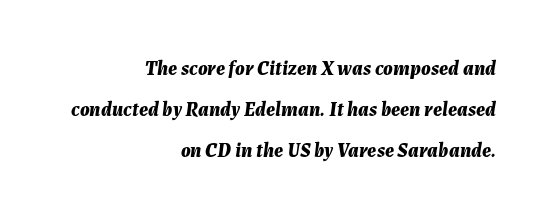
The image shows 20 px bold type, italic (leaning right); set right-aligned, loose line spacing (2.06x), normal letter spacing, not underlined.
